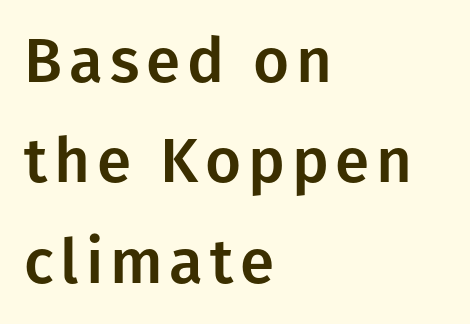
The passage shown stacks its lines at a standard gap. A sans-serif font was chosen for this passage. Character widths vary here, with narrow letters taking less room than wide ones. Underline: absent. Style check: upright.
